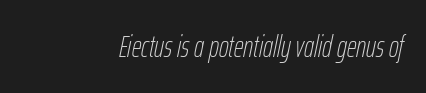
Think of a printed novel: that variable character pitch is what you see here. These glyphs show unthickened strokes, regular width or finer. Alignment: flush right. Tracking here is standard; glyphs follow each other at the usual distance. These lines were composed using italics. Descenders are the only things crossing below the line.
